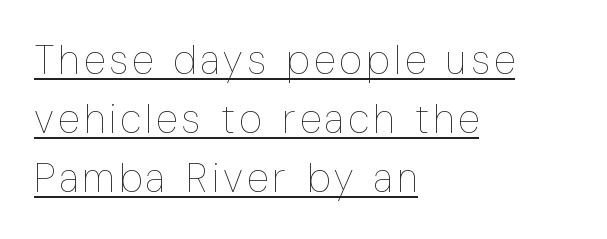
Q: Is the text bold? A: No.
Q: Is the text italic (slanted)? A: No, it is upright.
Q: Is the text underlined? A: Yes.
Q: How is the paragraph aligned? A: Left-aligned.
Q: Is the spacing between lines tight, normal or loose? A: Normal.
Q: Width (condensed, normal, or wide)? A: Condensed.
Q: Stroke contrast? A: Low.
Q: x-height? A: Medium.
Q: Monospaced? A: No.
